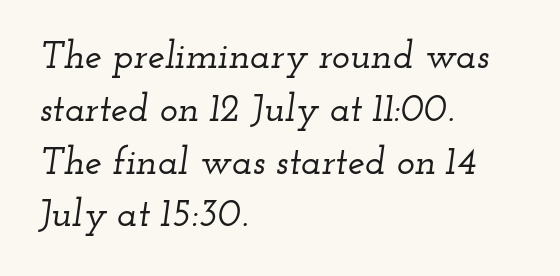
The image shows 38 px wide serif type, italic (leaning right); set left-aligned, normal line spacing (1.39x), normal letter spacing, not underlined; low stroke contrast and a small x-height.
